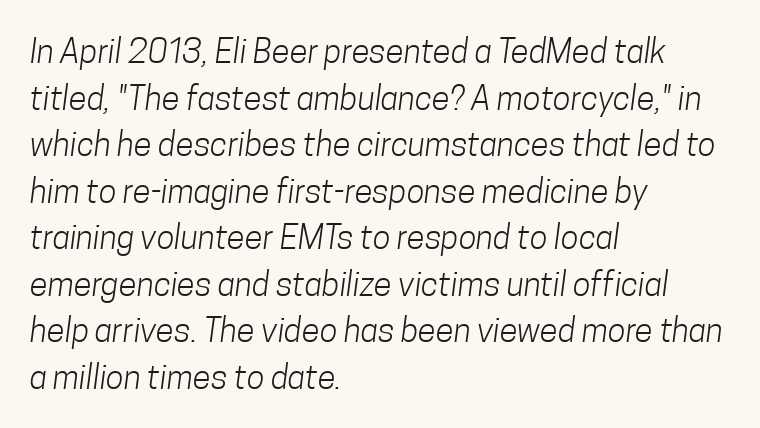
The face looks like a standard text weight, possibly lighter. The zone under the glyphs is completely vacant. Standard letterfit; no display-style spreading of the glyphs. The face used here is a sans, in the tradition of grotesques and geometrics. These lines stack with their left ends in a neat column.
